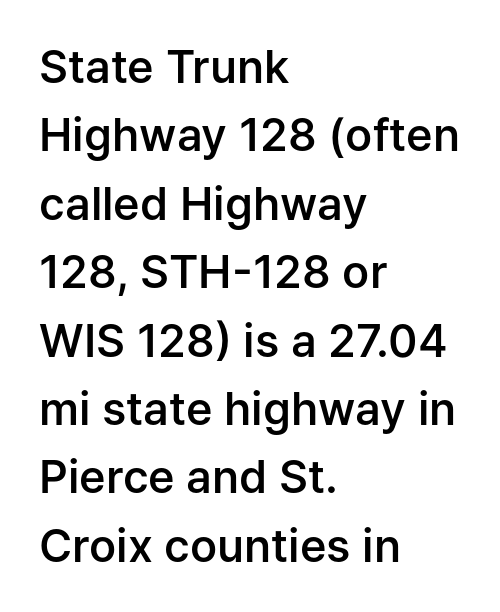
The image shows 45 px semibold sans-serif type, upright; set left-aligned, normal line spacing (1.52x), normal letter spacing, not underlined; low stroke contrast and a medium x-height.
